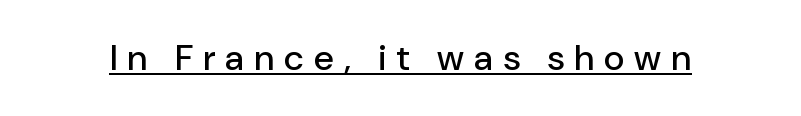
The image shows 36 px sans-serif type, upright; set unusually wide letter spacing (+0.28 em), underlined; low stroke contrast and a medium x-height.
